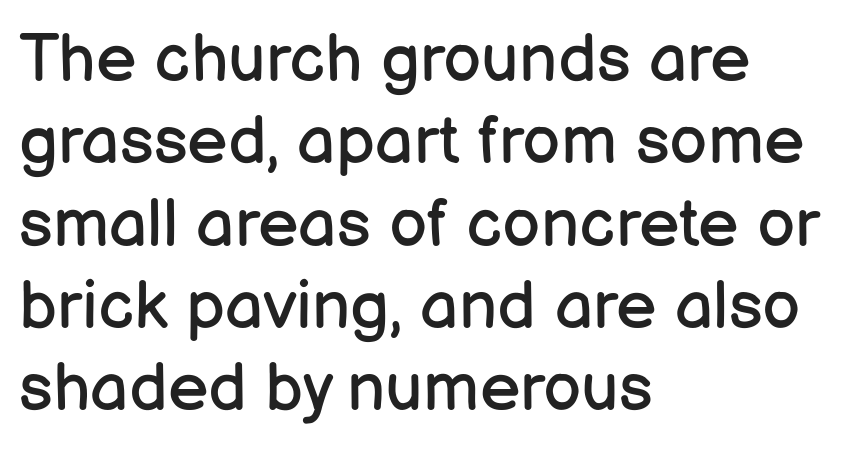
Do the letters lean? They stand straight. The rendering uses natural spacing where letterforms have individual widths. The space beneath each line is pristine and unruled. Short and long lines alike share a common starting point at left. Standard letterfit; no display-style spreading of the glyphs. The letterforms sit at book weight or below.
